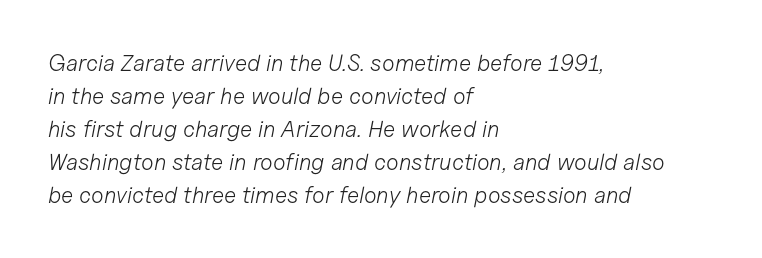
Q: Is the text bold? A: No.
Q: Is the text italic (slanted)? A: Yes, it leans right by about 11 degrees.
Q: Is the text underlined? A: No.
Q: How is the paragraph aligned? A: Left-aligned.
Q: Is the spacing between letters normal or unusually wide? A: Normal.
Q: Is the spacing between lines tight, normal or loose? A: Normal.
